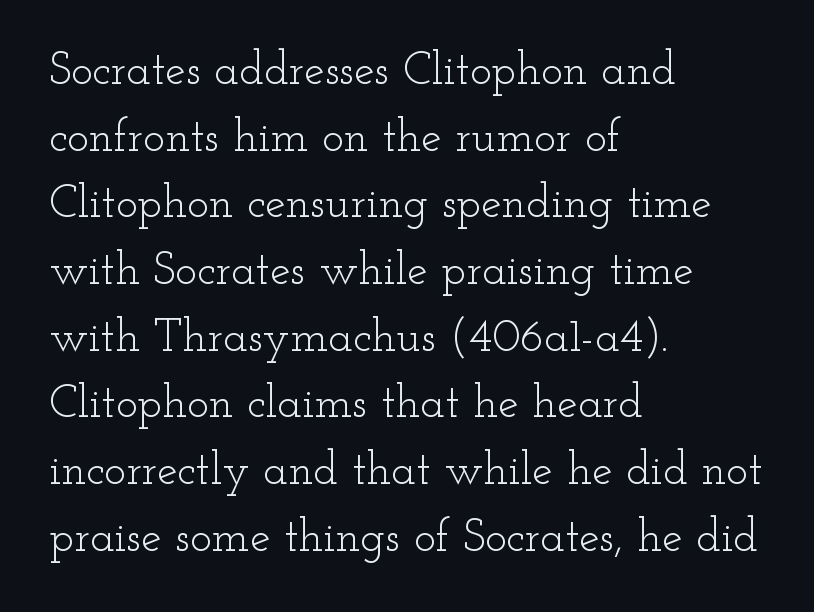
The image shows 46 px light, wide serif type, upright; set left-aligned, normal line spacing (1.45x), normal letter spacing, not underlined; low stroke contrast and a small x-height.
